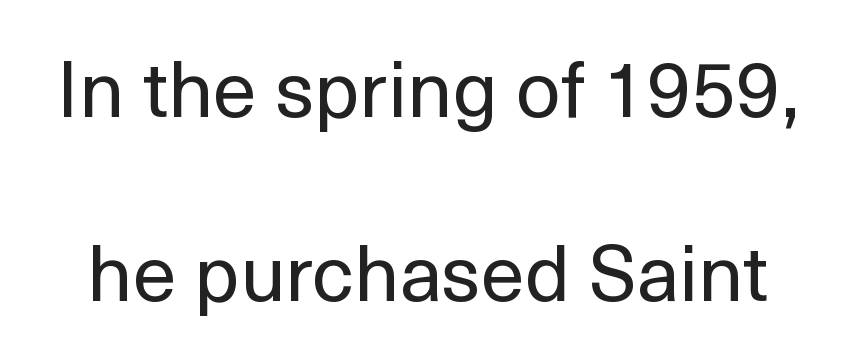
The area under the type is left untouched. When letters stand straight like this, we call the style roman or upright. Letter spacing: default. This sample has the flowing, uneven cadence of proportional lettering. Summary of weight: not heavy and not bold.
